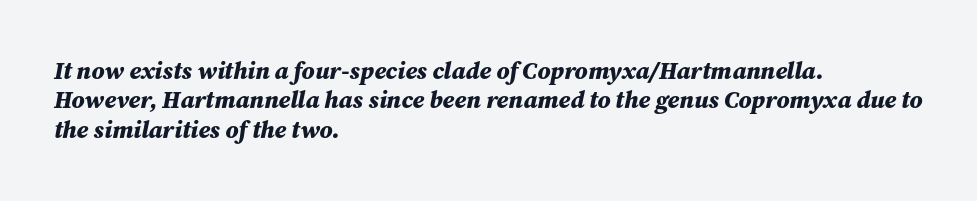
Q: Is the text bold? A: Yes.
Q: Is the text italic (slanted)? A: Yes, it leans right by about 12 degrees.
Q: Is the text underlined? A: No.
Q: How is the paragraph aligned? A: Left-aligned.
Q: Is the spacing between letters normal or unusually wide? A: Normal.
